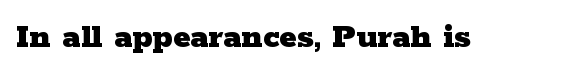
{"serif": "yes", "italic": "no", "bold": "yes", "weight": "heavy", "width": "wide", "stroke_contrast": "low", "x_height": "medium", "monospaced": "no", "underline": "no", "letter_spacing": "normal", "letter_spacing_em": 0.0, "glyph_px": 37}
